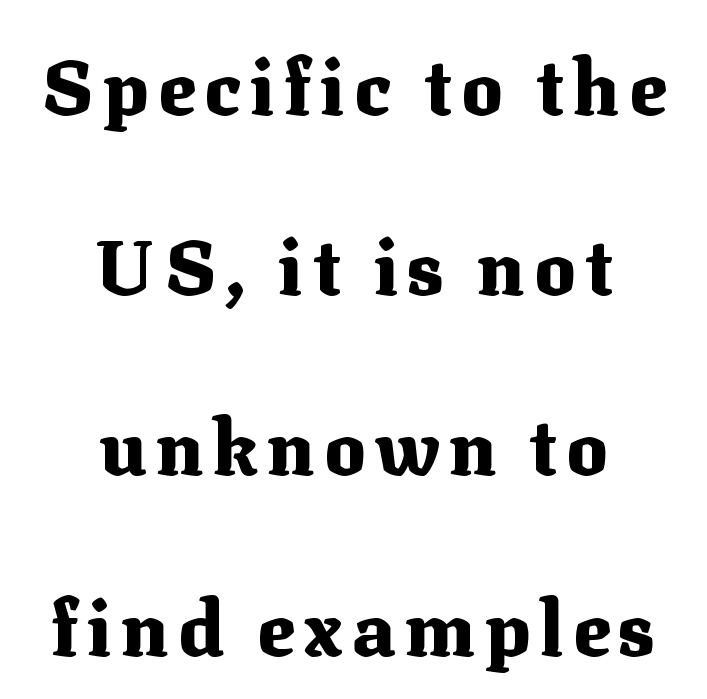
The image shows 77 px heavy serif type, upright; set centered, loose line spacing (2.34x), not underlined; medium stroke contrast and a medium x-height.
